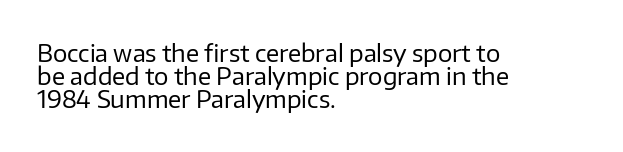
The passage shown is not underscored anywhere. Leftover space on each line is placed entirely after the last word. The axis of the letterforms is exactly vertical. The space between consecutive lines is stingy.
